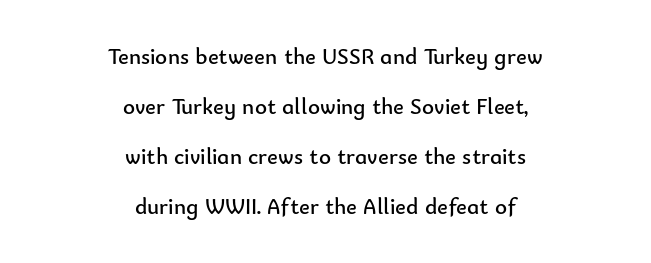
{"italic": "no", "bold": "no", "underline": "no", "align": "center", "line_spacing": "loose", "line_spacing_ratio": 2.18, "letter_spacing": "normal", "letter_spacing_em": 0.0, "glyph_px": 23}
